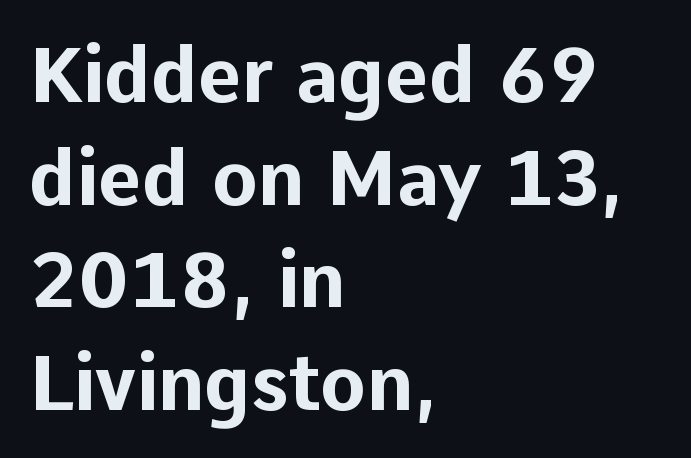
Q: Is the text bold? A: Yes.
Q: Is the text italic (slanted)? A: No, it is upright.
Q: Is the typeface a serif or a sans-serif typeface? A: Sans-serif.
Q: Is the text underlined? A: No.
Q: How is the paragraph aligned? A: Left-aligned.
Q: Is the spacing between letters normal or unusually wide? A: Normal.
Q: Is the spacing between lines tight, normal or loose? A: Normal.
Q: Width (condensed, normal, or wide)? A: Normal.
Q: Stroke contrast? A: Low.
Q: x-height? A: Medium.
Q: Monospaced? A: No.
